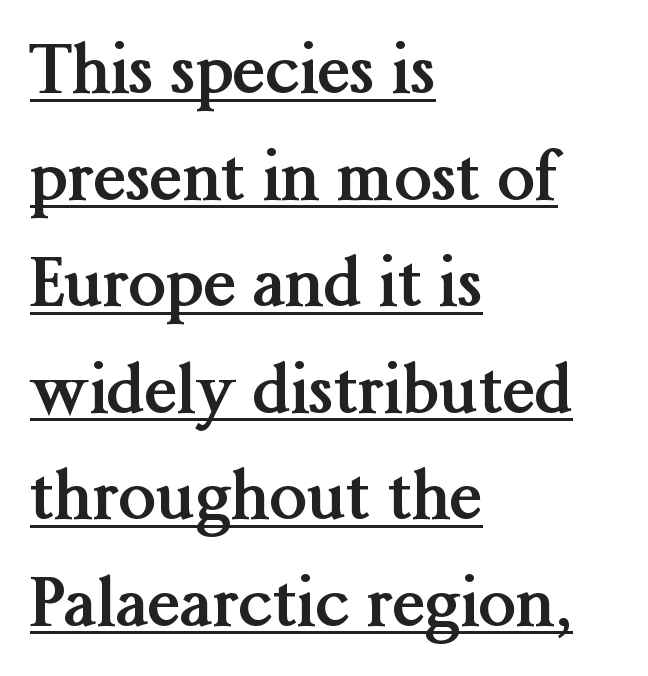
The image shows 67 px semibold serif type, upright; set left-aligned, normal line spacing (1.59x), normal letter spacing, underlined; medium stroke contrast and a medium x-height.
